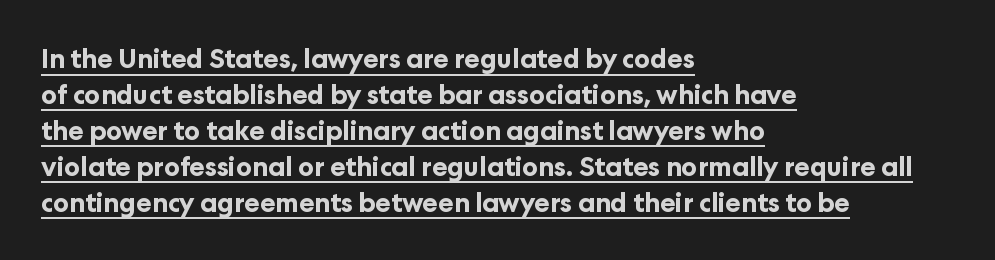
On the weight axis this lands at bold, roughly 700. Ordinary non-slanted type is in use. Students, observe the line beneath the letters — that is underlining. Where is the straight margin? On the left. The rows are spaced the way most documents space them.
